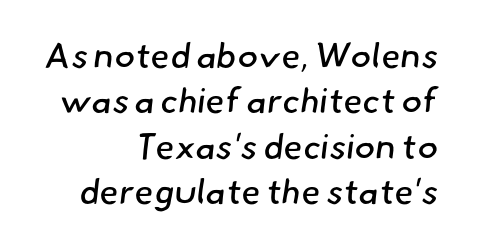
Q: Is the text bold? A: No.
Q: Is the typeface a serif or a sans-serif typeface? A: Sans-serif.
Q: Is the text underlined? A: No.
Q: How is the paragraph aligned? A: Right-aligned.
Q: Is the spacing between letters normal or unusually wide? A: Normal.
Q: Is the spacing between lines tight, normal or loose? A: Normal.
Q: Width (condensed, normal, or wide)? A: Normal.
Q: Stroke contrast? A: Low.
Q: x-height? A: Small.
Q: Monospaced? A: No.
